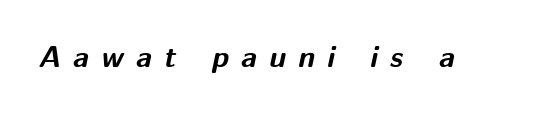
The image shows 30 px bold type, italic (leaning right); set unusually wide letter spacing (+0.41 em), not underlined; medium stroke contrast and a medium x-height.
